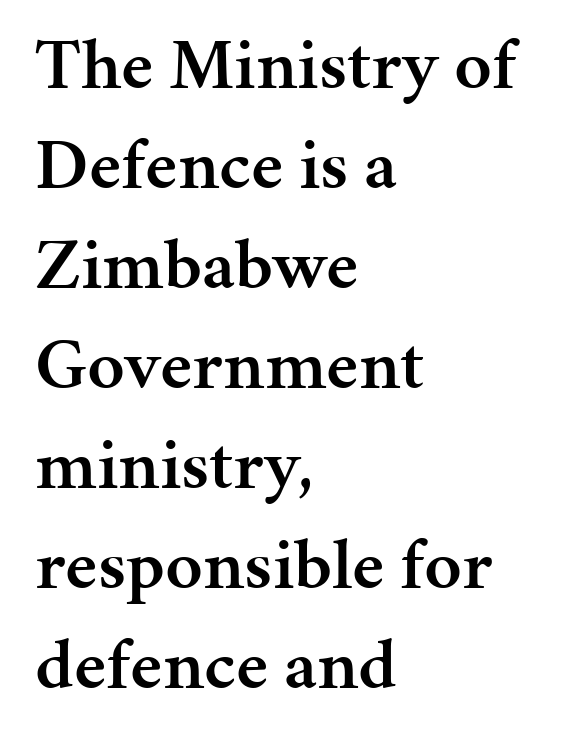
The image shows 73 px semibold serif type, upright; set left-aligned, normal line spacing (1.37x), normal letter spacing, not underlined; medium stroke contrast and a medium x-height.
